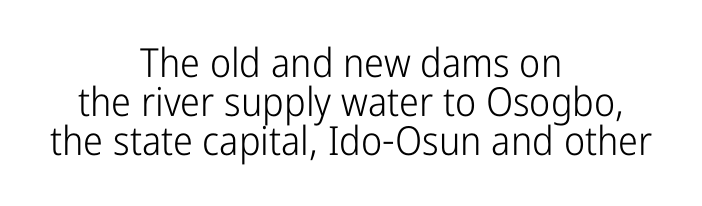
The image shows 40 px light, condensed sans-serif type, upright; set centered, tight line spacing (0.98x), normal letter spacing, not underlined; low stroke contrast and a medium x-height.
